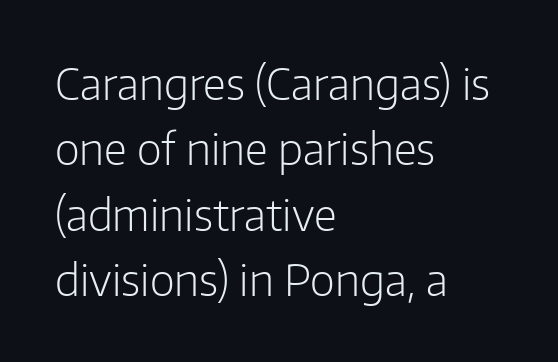
Note: no serifs on the glyphs. The letters sit at their default tracking, neither squeezed nor spread. Is this a heavy cut? Hardly; it is regular or lighter. The designer left line spacing at the default.
